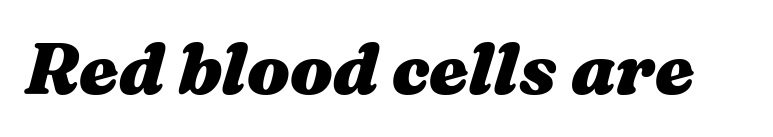
The image shows 71 px heavy, wide type, italic (leaning right); set normal letter spacing, not underlined; medium stroke contrast and a medium x-height.
